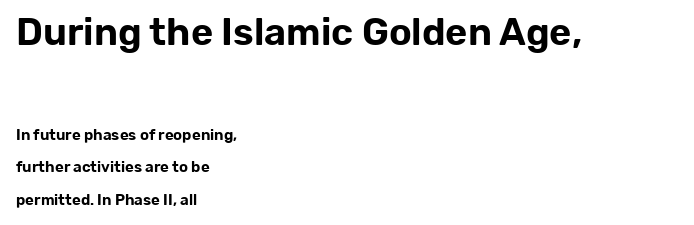
Nope, no serifs anywhere on these letters. The lines are quadded left. Italic? Not at all — the glyphs are vertical. The glyphs are unaccompanied by any horizontal stroke below them. The rendering keeps characters at their native spacing. The emphasis by scale lands on block number one, above.
